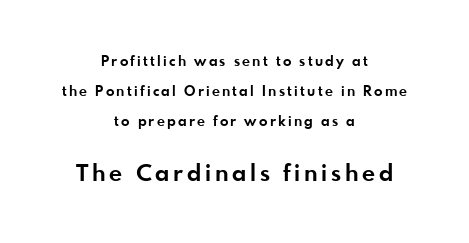
The image shows 23 px bold type, upright; set centered, loose line spacing (2.14x), not underlined; the second (bottom) block is 1.64x larger.
